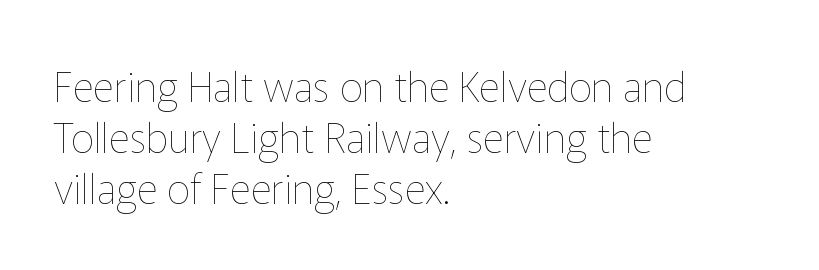
The zone under the glyphs is completely vacant. This is the regular roman posture of the typeface. Alignment: flush left. Observe the ordinary spacing: letters are neighbours, not strangers. Proportional: the letters do not fall into vertical columns. A quiet, ordinary-to-light weight characterises the typeface.
